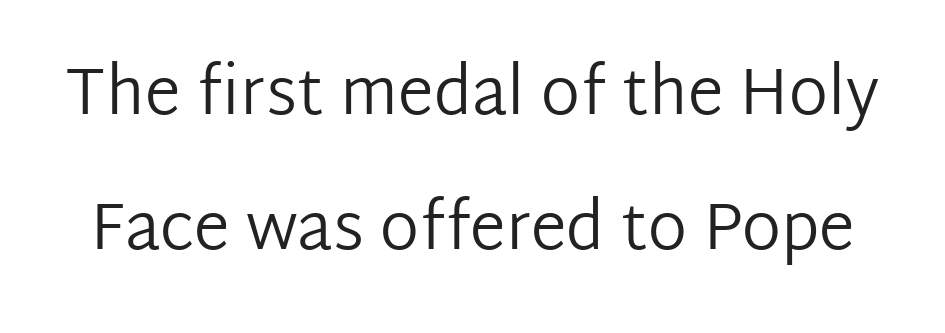
{"serif": "no", "italic": "no", "bold": "no", "weight": "regular", "width": "normal", "stroke_contrast": "low", "x_height": "medium", "monospaced": "no", "underline": "no", "line_spacing": "loose", "line_spacing_ratio": 2.08, "letter_spacing": "normal", "letter_spacing_em": 0.0, "glyph_px": 65}
